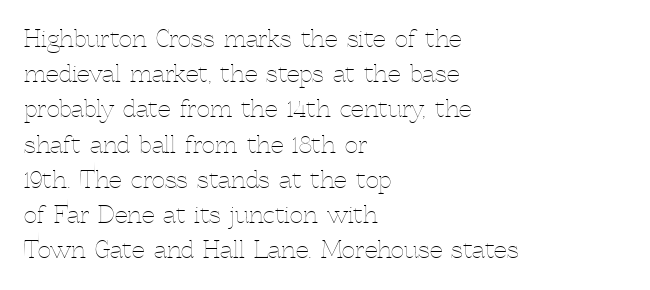
A typesetter would call this leading conventional body-copy spacing. Casual observation: everything's shoved over to the left. Counters stay open thanks to moderate or lighter strokes. The lettering stays uniformly vertical, giving the passage a roman look. No extra tracking has been applied to these lines. The gap between lines stays unmarked.
